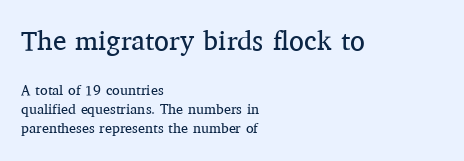
Q: Is the text bold? A: No.
Q: Is the text italic (slanted)? A: No, it is upright.
Q: Is the text underlined? A: No.
Q: How is the paragraph aligned? A: Left-aligned.
Q: Is the spacing between letters normal or unusually wide? A: Normal.
Q: Is the spacing between lines tight, normal or loose? A: Normal.
Q: Which block of text is set in a larger size, the first (top) or the second (bottom)? A: The first (top) one.
